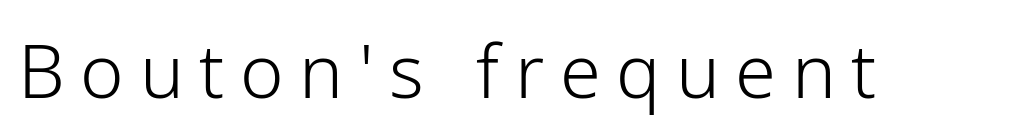
The image shows 74 px light sans-serif type, upright; set unusually wide letter spacing (+0.21 em), not underlined; low stroke contrast and a medium x-height.
